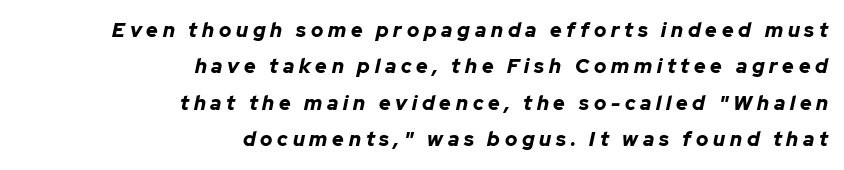
Q: Is the text bold? A: Yes.
Q: Is the text italic (slanted)? A: Yes, it leans right by about 12 degrees.
Q: Is the text underlined? A: No.
Q: How is the paragraph aligned? A: Right-aligned.
Q: Is the spacing between letters normal or unusually wide? A: Unusually wide.
